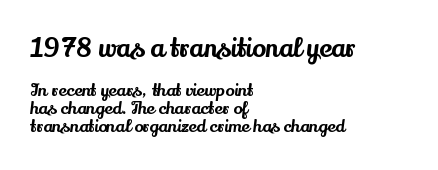
The image shows 26 px text type; set left-aligned, tight line spacing (1.06x), normal letter spacing, not underlined; the first (top) block is 1.53x larger.
